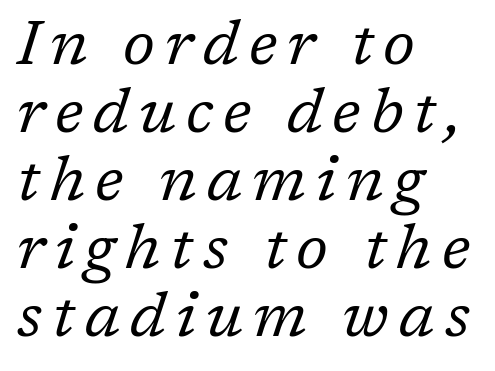
The image shows 63 px regular-weight serif type, italic (leaning right); set left-aligned, tight line spacing (1.08x), not underlined; low stroke contrast and a medium x-height.
